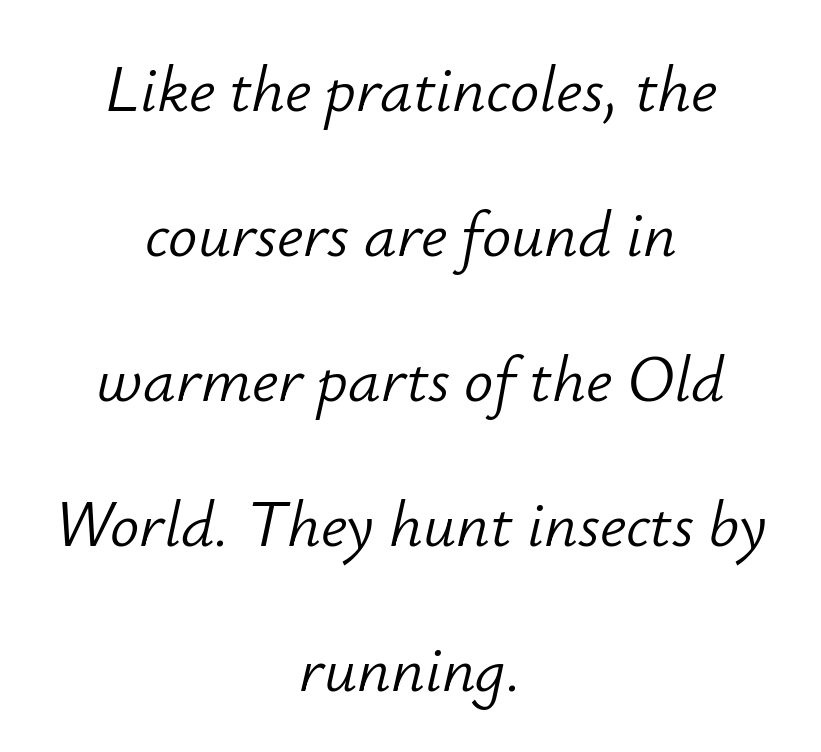
The image shows 65 px light type, italic (leaning right); set centered, loose line spacing (2.23x), normal letter spacing, not underlined; low stroke contrast and a small x-height.
